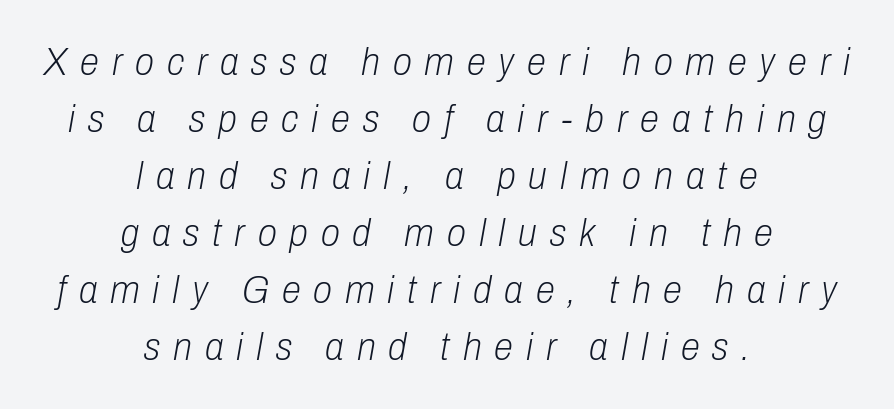
The image shows 39 px light, condensed type, italic (leaning right); set centered, normal line spacing (1.46x), unusually wide letter spacing (+0.33 em), not underlined; low stroke contrast and a medium x-height.
